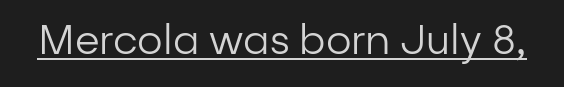
Nobody touched the tracking dial on this one. The axis of the letterforms is exactly vertical. This sample uses a sans-serif face. A baseline rule has been typeset under these characters. A typesetter would call this proportional, since set widths differ per character. The typesetting does not lean heavy: it is not bold.
